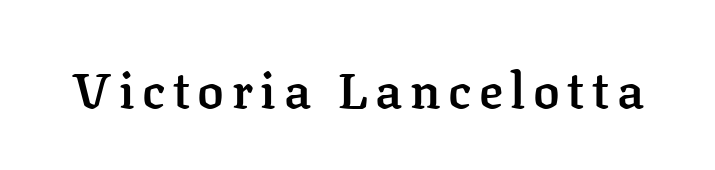
{"serif": "yes", "italic": "no", "bold": "semi", "weight": "semibold", "width": "normal", "stroke_contrast": "low", "x_height": "medium", "monospaced": "no", "underline": "no", "glyph_px": 50}
